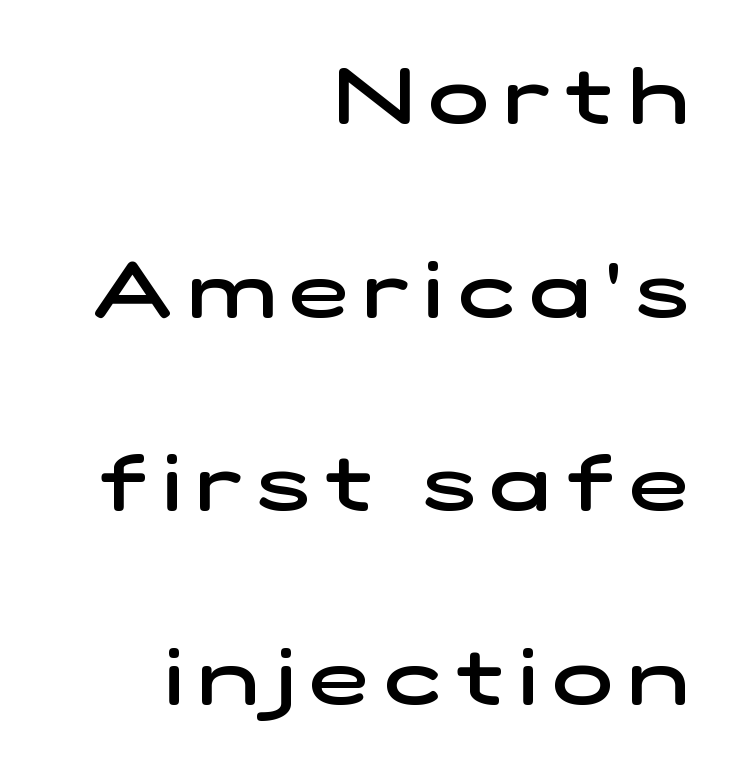
Is this a fixed-width face? No — the glyphs have proportional, varying widths. Baseline-to-baseline distance is far greater than the letter height. Each row of text sits above clean, open space. The lines in this sample share a right terminus and differ only in where they begin. The sample has been set in demibold, a notch under bold. Stroke terminals: plain, sans-serif.
